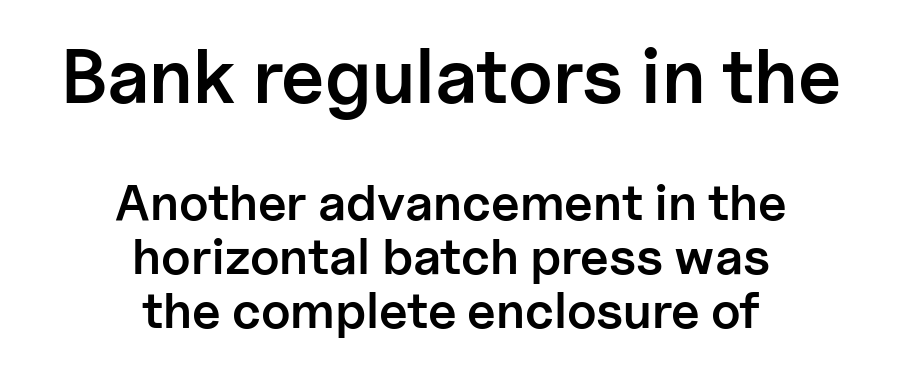
Between these two stacked blocks, the higher one wins on size. Baseline-to-baseline distance is barely more than the letter height. Line starts and ends both wander, symmetrically. A sans-serif font was chosen for this passage. No word sits above an underline.
